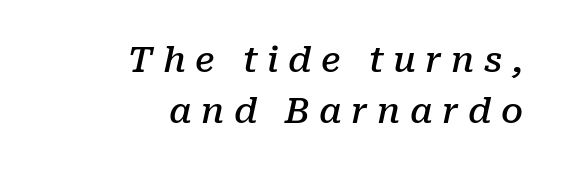
Q: Is the text bold? A: Semi-bold.
Q: Is the text italic (slanted)? A: Yes, it leans right by about 10 degrees.
Q: Is the typeface a serif or a sans-serif typeface? A: Serif.
Q: Is the text underlined? A: No.
Q: How is the paragraph aligned? A: Right-aligned.
Q: Is the spacing between letters normal or unusually wide? A: Unusually wide.
Q: Is the spacing between lines tight, normal or loose? A: Normal.
Q: Width (condensed, normal, or wide)? A: Normal.
Q: Stroke contrast? A: Low.
Q: x-height? A: Medium.
Q: Monospaced? A: No.
